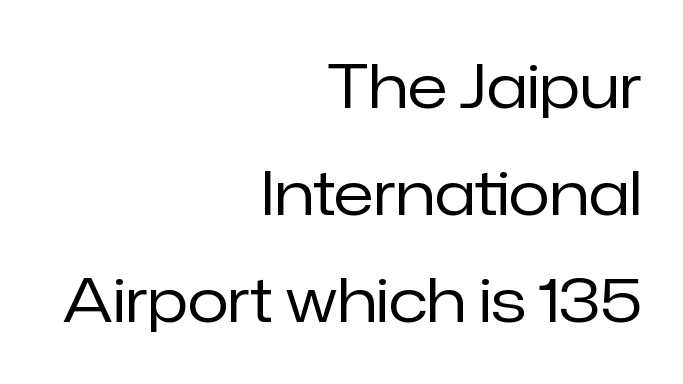
{"serif": "no", "italic": "no", "bold": "no", "weight": "regular", "width": "normal", "stroke_contrast": "low", "x_height": "medium", "monospaced": "no", "underline": "no", "align": "right", "line_spacing_ratio": 1.78, "letter_spacing": "normal", "letter_spacing_em": 0.0, "glyph_px": 60}
